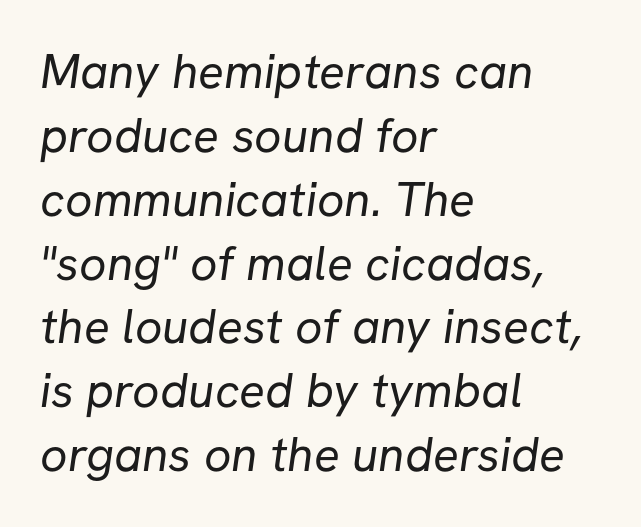
Q: Is the text bold? A: No.
Q: Is the typeface a serif or a sans-serif typeface? A: Sans-serif.
Q: Is the text underlined? A: No.
Q: How is the paragraph aligned? A: Left-aligned.
Q: Is the spacing between letters normal or unusually wide? A: Normal.
Q: Is the spacing between lines tight, normal or loose? A: Normal.
Q: Width (condensed, normal, or wide)? A: Normal.
Q: Stroke contrast? A: Low.
Q: x-height? A: Medium.
Q: Monospaced? A: No.
